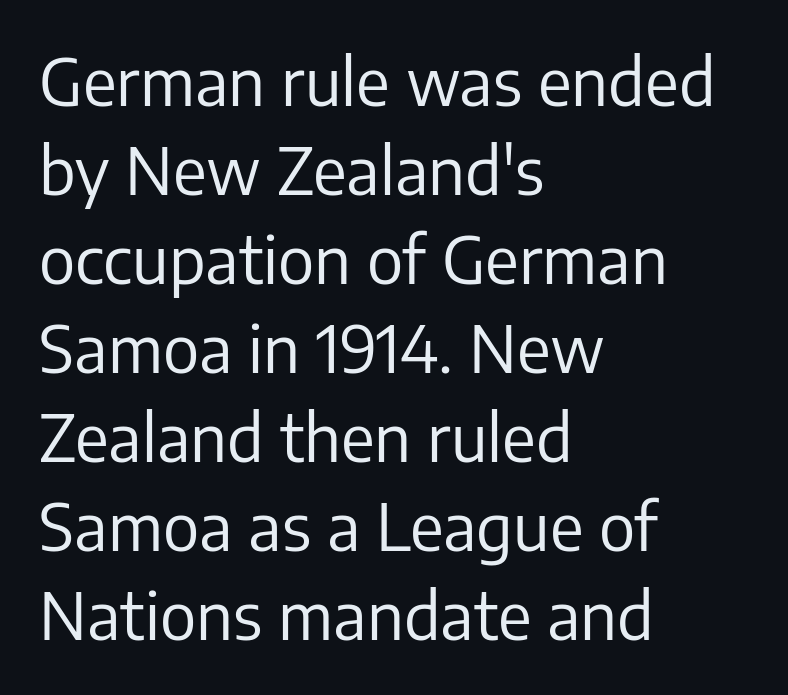
Q: Is the text bold? A: No.
Q: Is the text italic (slanted)? A: No, it is upright.
Q: Is the typeface a serif or a sans-serif typeface? A: Sans-serif.
Q: Is the text underlined? A: No.
Q: How is the paragraph aligned? A: Left-aligned.
Q: Is the spacing between letters normal or unusually wide? A: Normal.
Q: Is the spacing between lines tight, normal or loose? A: Normal.
Q: Width (condensed, normal, or wide)? A: Normal.
Q: Stroke contrast? A: Low.
Q: x-height? A: Medium.
Q: Monospaced? A: No.
